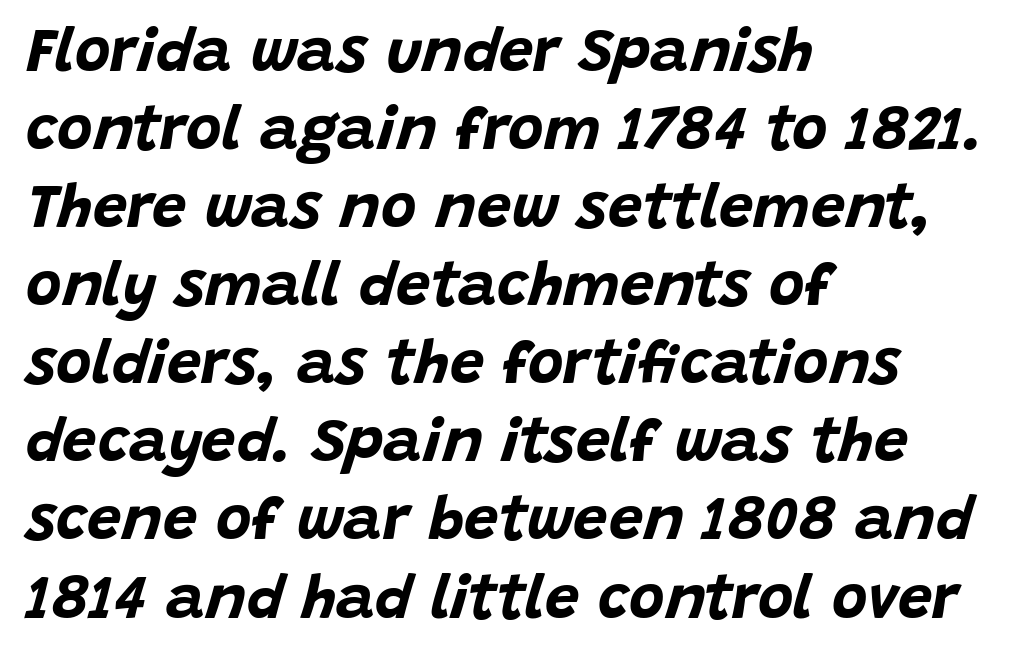
{"italic": "yes", "lean": "right", "slant_degrees": 15, "bold": "yes", "weight": "bold", "width": "normal", "stroke_contrast": "low", "x_height": "large", "monospaced": "no", "underline": "no", "align": "left", "line_spacing": "normal", "line_spacing_ratio": 1.28, "letter_spacing": "normal", "letter_spacing_em": 0.0, "glyph_px": 61}
